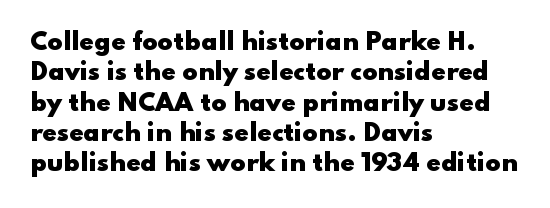
The image shows 23 px bold type, upright; set left-aligned, normal line spacing (1.32x), normal letter spacing, not underlined.
